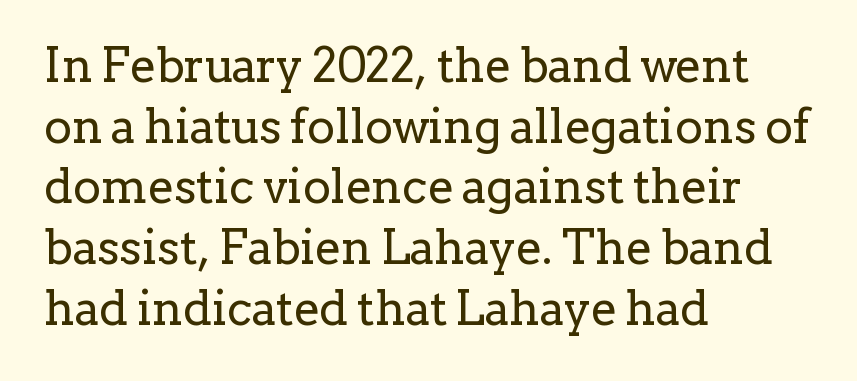
Q: Is the text bold? A: No.
Q: Is the text italic (slanted)? A: No, it is upright.
Q: Is the typeface a serif or a sans-serif typeface? A: Serif.
Q: Is the text underlined? A: No.
Q: How is the paragraph aligned? A: Left-aligned.
Q: Is the spacing between letters normal or unusually wide? A: Normal.
Q: Is the spacing between lines tight, normal or loose? A: Normal.
Q: Width (condensed, normal, or wide)? A: Normal.
Q: Stroke contrast? A: Low.
Q: x-height? A: Medium.
Q: Monospaced? A: No.
